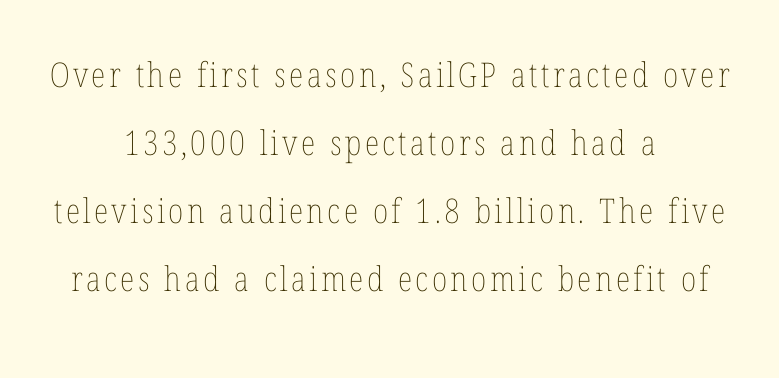
It's the straight-up-and-down kind of type. Descender tails drop into unmarked territory. The vertical gap from one line to the next is large. Alignment: centered. The passage shown is typed in a proportional face where columns would drift. Stems and bowls with no extra thickness — not bold.
